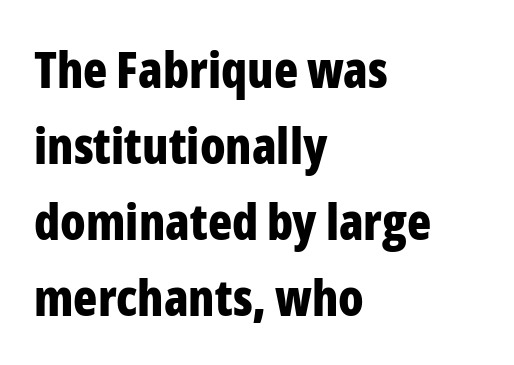
Q: Is the text bold? A: Yes.
Q: Is the text italic (slanted)? A: No, it is upright.
Q: Is the typeface a serif or a sans-serif typeface? A: Sans-serif.
Q: Is the text underlined? A: No.
Q: How is the paragraph aligned? A: Left-aligned.
Q: Is the spacing between letters normal or unusually wide? A: Normal.
Q: Is the spacing between lines tight, normal or loose? A: Normal.
Q: Width (condensed, normal, or wide)? A: Condensed.
Q: Stroke contrast? A: Low.
Q: x-height? A: Medium.
Q: Monospaced? A: No.
